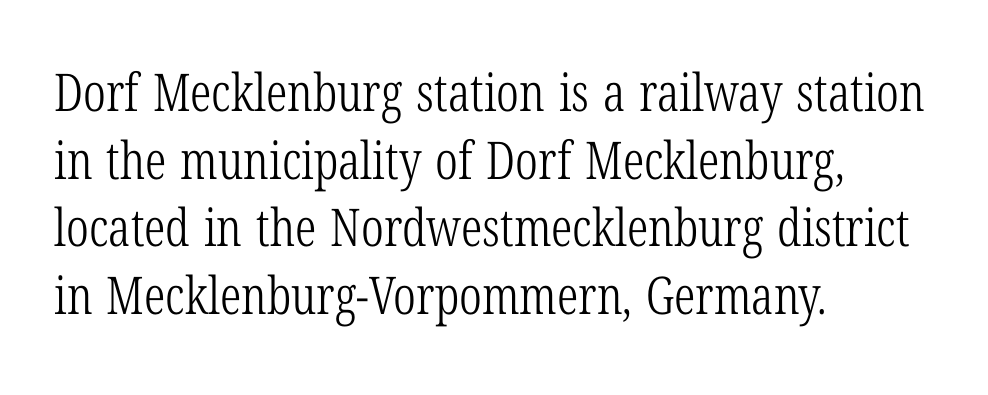
Q: Is the text bold? A: No.
Q: Is the text italic (slanted)? A: No, it is upright.
Q: Is the typeface a serif or a sans-serif typeface? A: Serif.
Q: Is the text underlined? A: No.
Q: How is the paragraph aligned? A: Left-aligned.
Q: Is the spacing between letters normal or unusually wide? A: Normal.
Q: Is the spacing between lines tight, normal or loose? A: Normal.
Q: Width (condensed, normal, or wide)? A: Condensed.
Q: Stroke contrast? A: Low.
Q: x-height? A: Medium.
Q: Monospaced? A: No.
